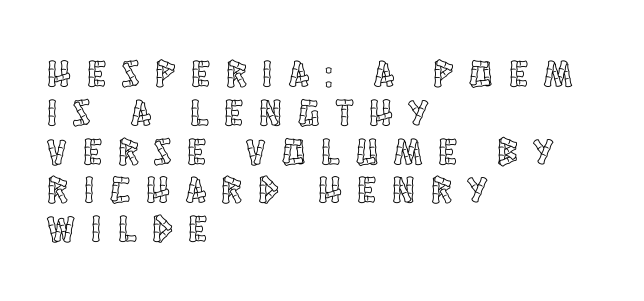
The image shows 38 px condensed type, upright; set left-aligned, tight line spacing (1.02x), unusually wide letter spacing (+0.43 em), not underlined; a large x-height.
